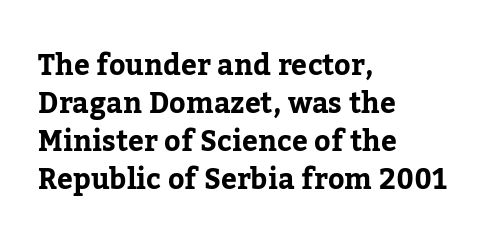
Italic: no, the glyphs are upright roman. The rendering uses natural spacing where letterforms have individual widths. Line spacing here is normal. Type style note: has serifs. Look at the tracking — it's just the regular setting, nothing added.
